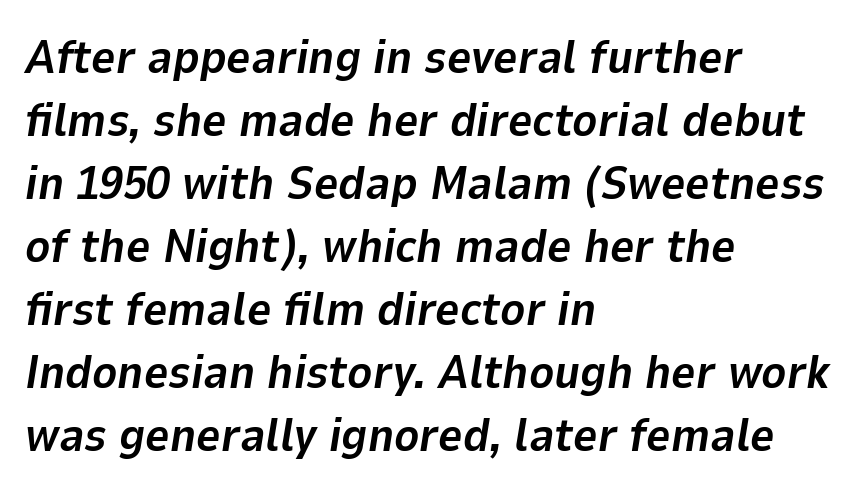
{"italic": "yes", "lean": "right", "slant_degrees": 9, "bold": "yes", "weight": "bold", "width": "normal", "stroke_contrast": "low", "x_height": "medium", "monospaced": "no", "underline": "no", "align": "left", "line_spacing": "normal", "line_spacing_ratio": 1.34, "letter_spacing": "normal", "letter_spacing_em": 0.0, "glyph_px": 47}
